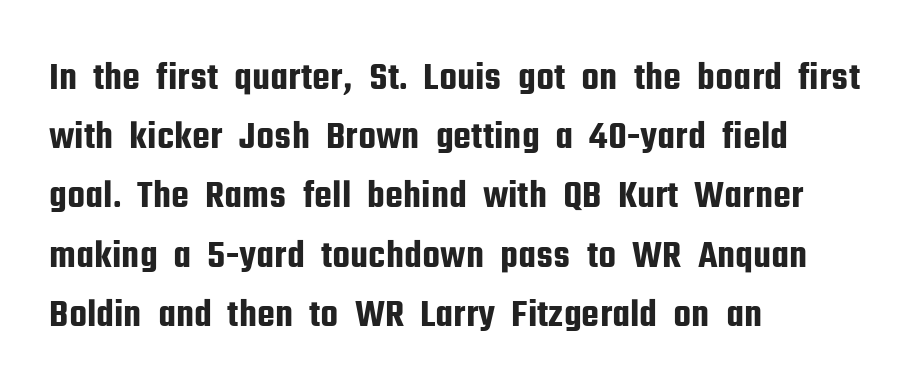
Successive baselines arrive at the customary interval. A sans-serif font was chosen for this passage. Compared with a centered layout, this one pins lines to the left instead. Do the letters lean? They stand straight. This sample has the flowing, uneven cadence of proportional lettering. How are the letters spaced? Ordinarily, with no added tracking.
